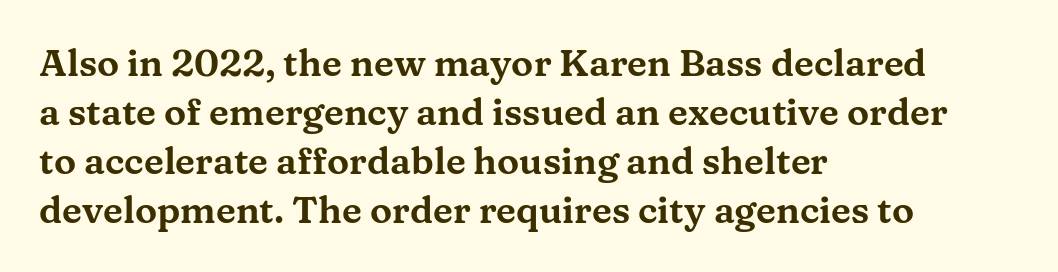
{"serif": "yes", "italic": "no", "width": "wide", "stroke_contrast": "medium", "x_height": "medium", "monospaced": "no", "underline": "no", "align": "left", "line_spacing": "normal", "line_spacing_ratio": 1.32, "letter_spacing": "normal", "letter_spacing_em": 0.0, "glyph_px": 37}
